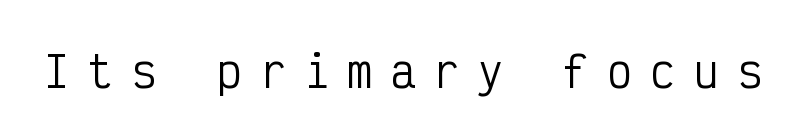
Caption: face not bold, strokes unweighted. The rendering inserts visible extra space after every character. This is the regular roman posture of the typeface. Unmarked baselines from the first word to the last. The letters carry no serifs — their stems end cleanly without finishing strokes. Fixed-width glyphs throughout — classic coding-font behaviour.
